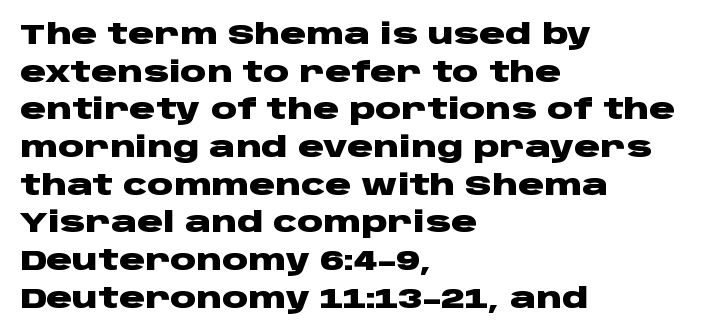
{"serif": "no", "italic": "no", "bold": "yes", "weight": "heavy", "width": "wide", "stroke_contrast": "low", "x_height": "large", "monospaced": "no", "underline": "no", "align": "left", "line_spacing": "normal", "line_spacing_ratio": 1.3, "letter_spacing": "normal", "letter_spacing_em": 0.0, "glyph_px": 29}
